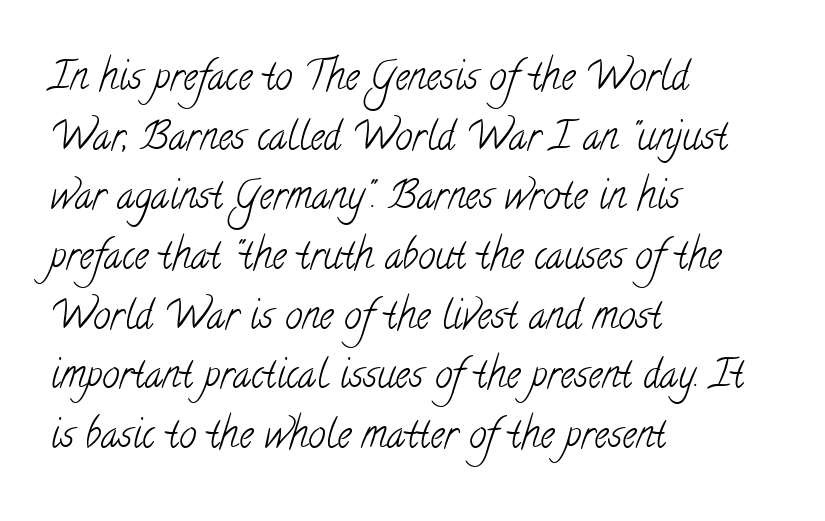
{"serif": "yes", "bold": "no", "weight": "light", "width": "condensed", "stroke_contrast": "low", "x_height": "small", "monospaced": "no", "underline": "no", "align": "left", "line_spacing": "normal", "line_spacing_ratio": 1.53, "letter_spacing": "normal", "letter_spacing_em": 0.0, "glyph_px": 39}
